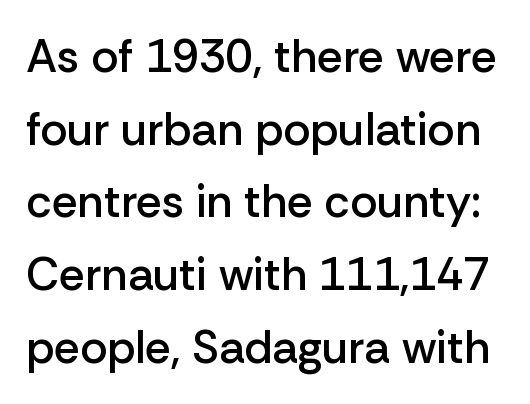
Vertically, the passage feels balanced, rows spaced as you'd expect. Underline: absent. Vertical strokes here are truly vertical. Its strokes are somewhat broadened, the hallmark of semibold type. Looks like regular typesetting: each glyph gets only the width it needs.
